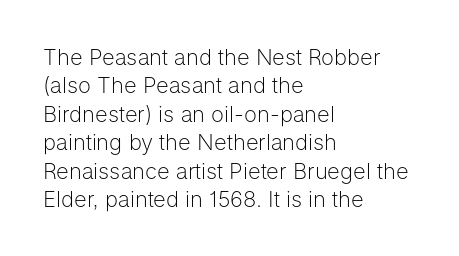
Q: Is the text bold? A: No.
Q: Is the text italic (slanted)? A: No, it is upright.
Q: Is the text underlined? A: No.
Q: How is the paragraph aligned? A: Left-aligned.
Q: Is the spacing between letters normal or unusually wide? A: Normal.
Q: Is the spacing between lines tight, normal or loose? A: Normal.
